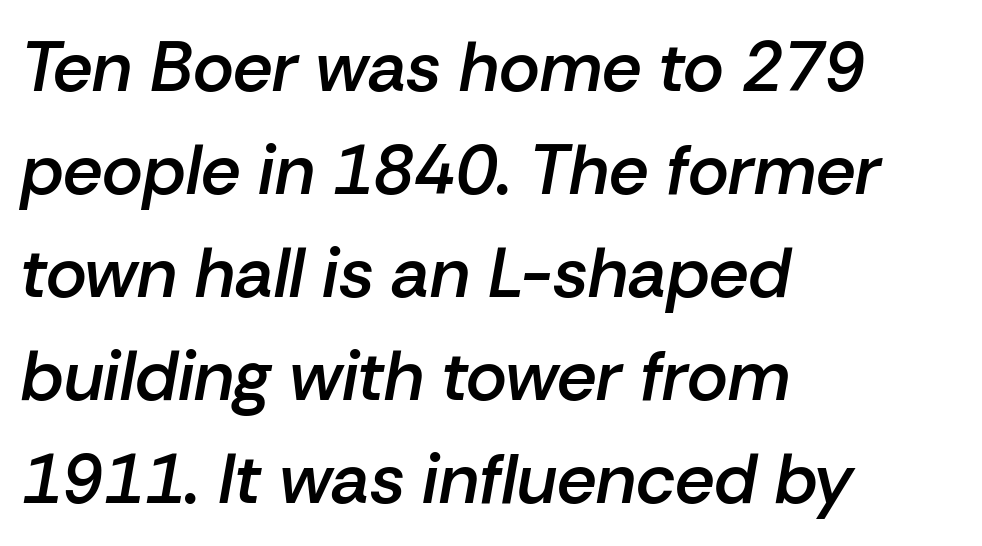
How would I describe the line gaps? Plain and ordinary. Does the weight exceed regular? Yes, but only to semibold. Horizontal alignment here is leftward, the default for most running prose. Between one letter and the next there's only the usual sliver of space.
